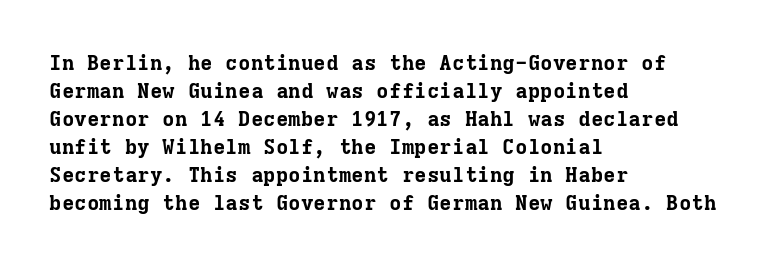
The image shows 21 px bold type, upright; set left-aligned, normal line spacing (1.33x), normal letter spacing, not underlined.
